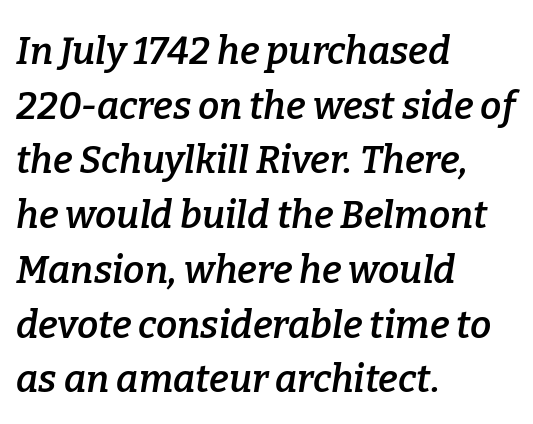
{"serif": "yes", "italic": "yes", "lean": "right", "slant_degrees": 9, "bold": "semi", "weight": "semibold", "width": "normal", "stroke_contrast": "low", "x_height": "medium", "monospaced": "no", "underline": "no", "align": "left", "line_spacing": "normal", "line_spacing_ratio": 1.44, "letter_spacing": "normal", "letter_spacing_em": 0.0, "glyph_px": 38}
